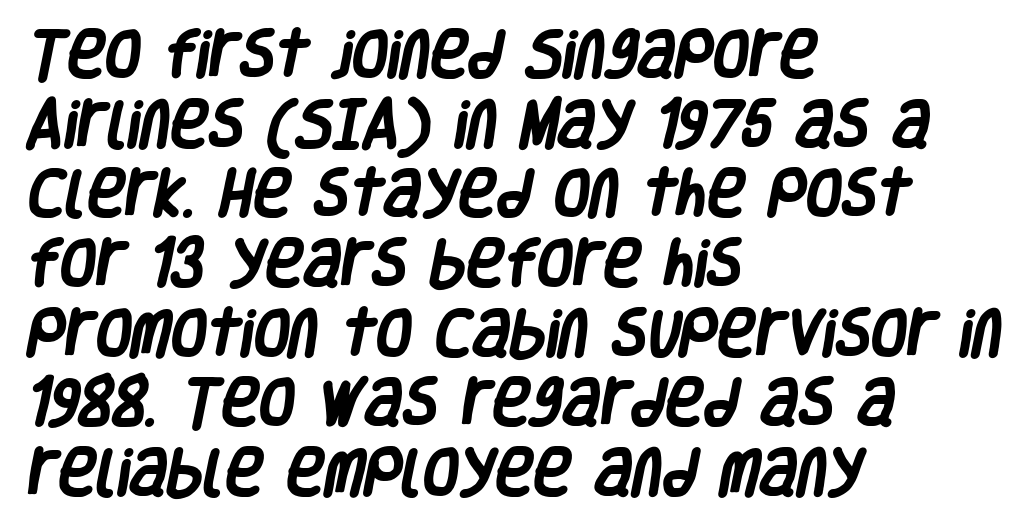
Q: Is the text bold? A: Yes.
Q: Is the typeface a serif or a sans-serif typeface? A: Sans-serif.
Q: Is the text underlined? A: No.
Q: How is the paragraph aligned? A: Left-aligned.
Q: Is the spacing between letters normal or unusually wide? A: Normal.
Q: Is the spacing between lines tight, normal or loose? A: Normal.
Q: Width (condensed, normal, or wide)? A: Condensed.
Q: Stroke contrast? A: Low.
Q: x-height? A: Large.
Q: Monospaced? A: No.
